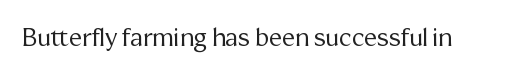
Q: Is the text bold? A: No.
Q: Is the text italic (slanted)? A: No, it is upright.
Q: Is the text underlined? A: No.
Q: Is the spacing between letters normal or unusually wide? A: Normal.
